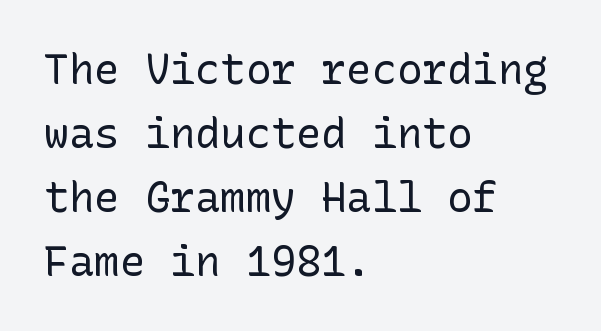
The image shows 42 px regular-weight sans-serif type, upright; set left-aligned, normal line spacing (1.52x), normal letter spacing, not underlined; low stroke contrast and a medium x-height.
